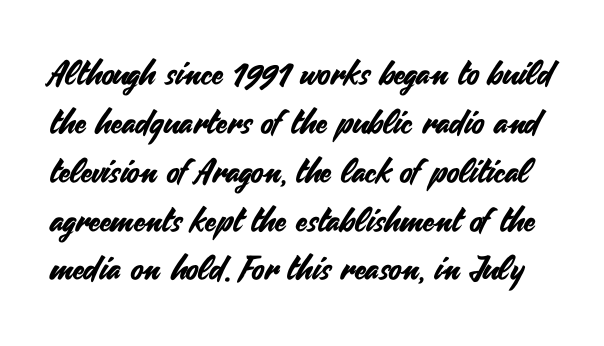
Q: Is the text italic (slanted)? A: Yes.
Q: Is the typeface a serif or a sans-serif typeface? A: Sans-serif.
Q: Is the text underlined? A: No.
Q: Is the spacing between letters normal or unusually wide? A: Normal.
Q: Is the spacing between lines tight, normal or loose? A: Normal.
Q: Width (condensed, normal, or wide)? A: Normal.
Q: Stroke contrast? A: Medium.
Q: x-height? A: Small.
Q: Monospaced? A: No.
